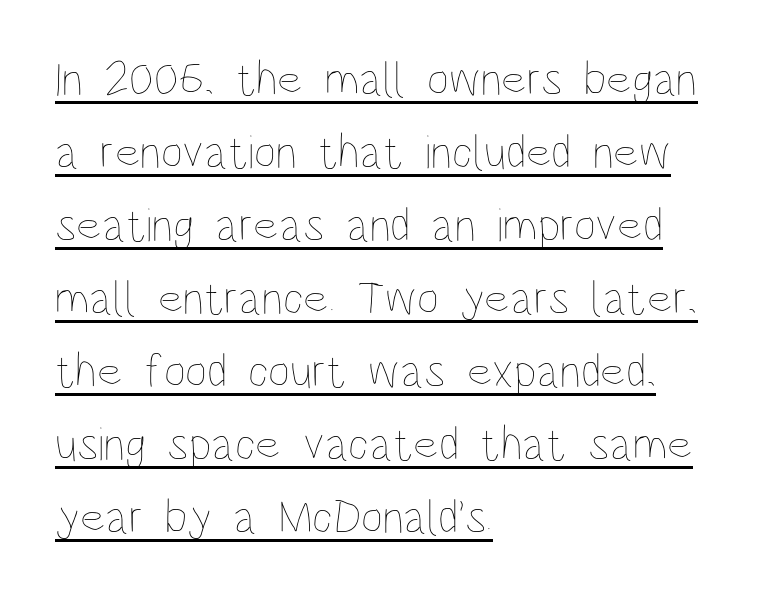
This sample has the flowing, uneven cadence of proportional lettering. Italic: no, the glyphs are upright roman. This is not heavy type; no bold has been used. These lines keep a tight, regular rhythm from letter to letter. Regular leading. Looks like someone drew a line under every word here.
